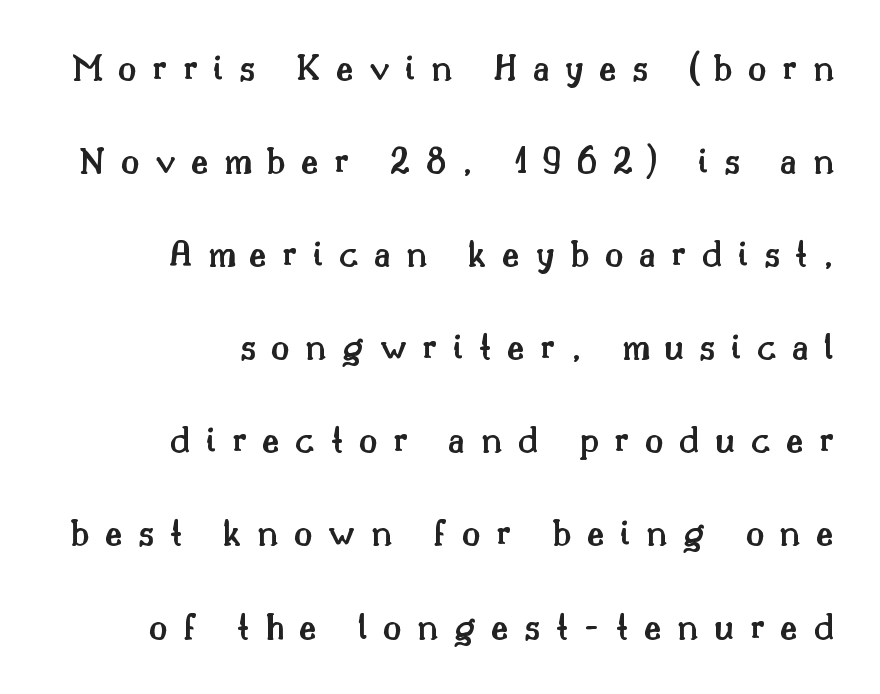
Each line ends at the same right margin while the left side varies. If you measured baseline to baseline, you'd find a long distance. The type is letterspaced generously, with wide tracking. Does the lettering tilt? It doesn't — this is upright. A serif font was chosen for this passage.
